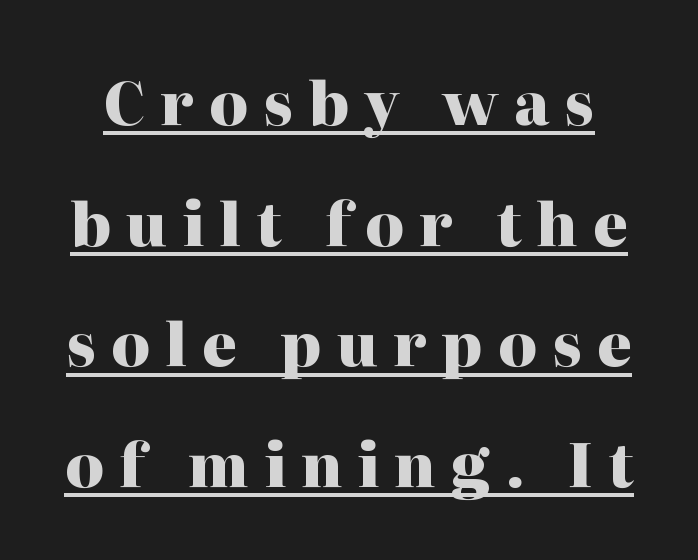
The image shows 60 px heavy serif type, upright; set loose line spacing (2.01x), unusually wide letter spacing (+0.25 em), underlined; high stroke contrast and a medium x-height.
